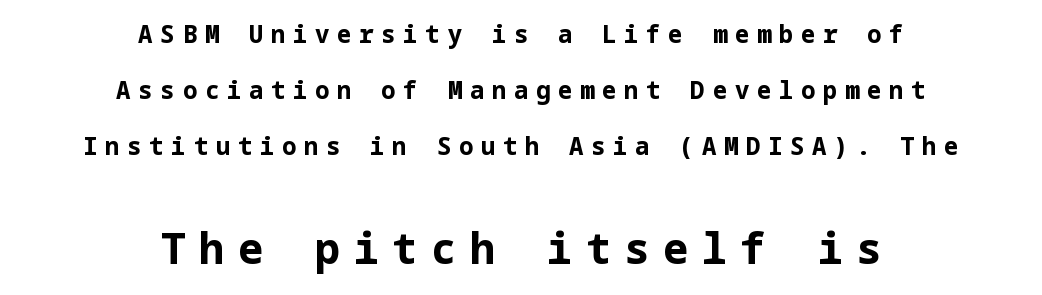
The image shows 42 px bold sans-serif type, upright; set centered, loose line spacing (2.34x), unusually wide letter spacing (+0.32 em), not underlined; the second (bottom) block is 1.75x larger; low stroke contrast and a medium x-height.
